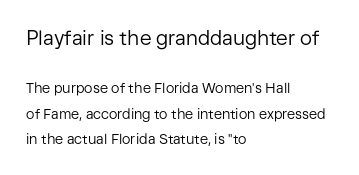
Q: Is the text bold? A: No.
Q: Is the text italic (slanted)? A: No, it is upright.
Q: Is the text underlined? A: No.
Q: How is the paragraph aligned? A: Left-aligned.
Q: Is the spacing between letters normal or unusually wide? A: Normal.
Q: Which block of text is set in a larger size, the first (top) or the second (bottom)? A: The first (top) one.
